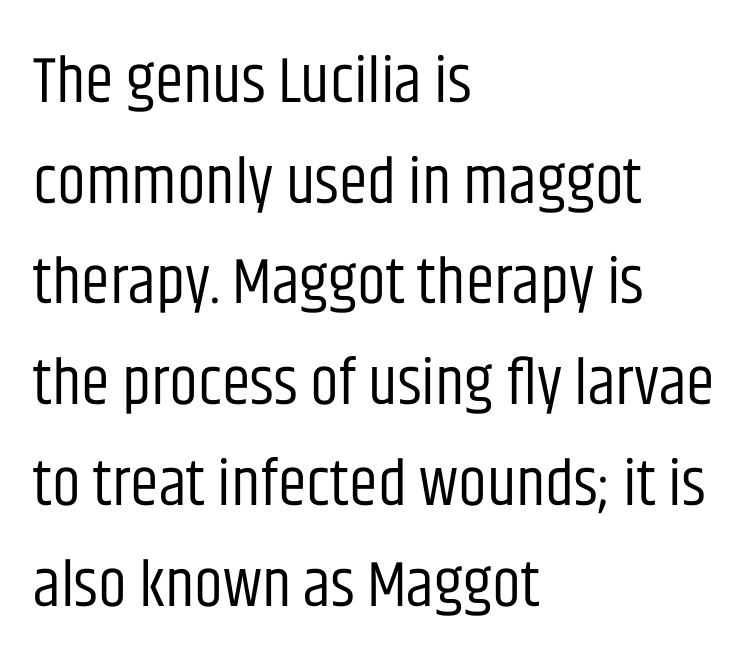
The designer left line spacing at the default. Students, note that the glyphs here touch the page at normal intervals. The type family on display is of the sans-serif kind. Rendered with straight, roman letterforms.
